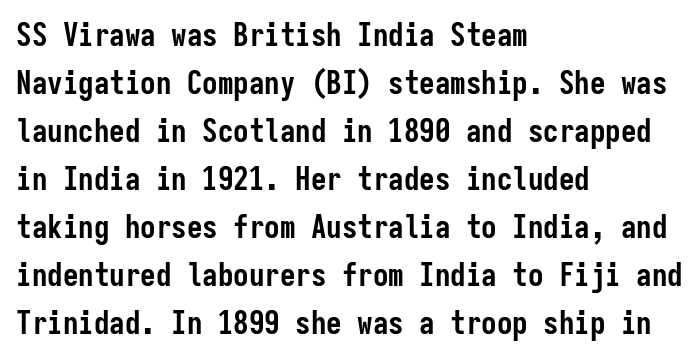
{"serif": "no", "italic": "no", "bold": "yes", "weight": "semibold", "width": "condensed", "stroke_contrast": "low", "x_height": "medium", "monospaced": "yes", "underline": "no", "align": "left", "line_spacing": "normal", "line_spacing_ratio": 1.55, "letter_spacing": "normal", "letter_spacing_em": 0.0, "glyph_px": 31}
